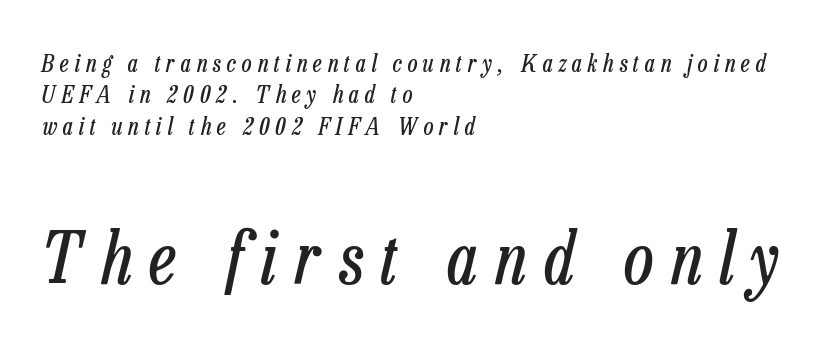
The image shows 72 px regular-weight, condensed type, italic (leaning right); set left-aligned, normal line spacing (1.31x), unusually wide letter spacing (+0.25 em), not underlined; the second (bottom) block is 3.0x larger; low stroke contrast and a medium x-height.
